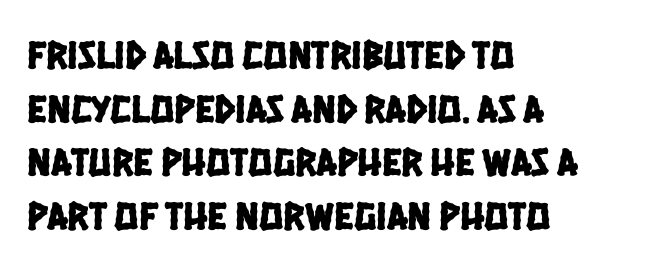
The lines are quadded left. Caption: standard tracking, unaltered. One glance says typical: line gaps are just what's usual. Just letters on the line, the space beneath them empty. The text was rendered using a sans face with plain stroke endings. Looks like regular typesetting: each glyph gets only the width it needs.
